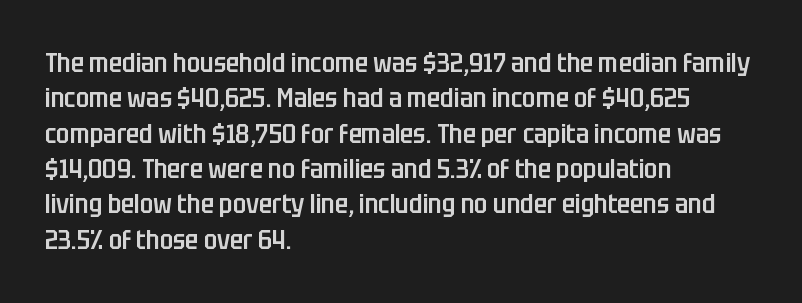
Nobody drew a line under any word here. In terms of leading, this rendering sits right in the middle. Typographic density is moderately raised because the face is semibold. Standard letterfit; no display-style spreading of the glyphs. The text block is weighted toward the left margin, trailing off unevenly rightward. The lettering stays uniformly vertical, giving the passage a roman look.
